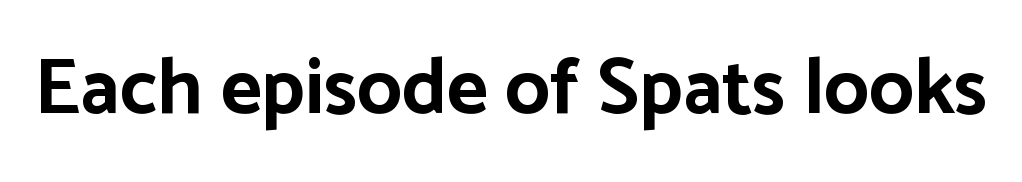
The image shows 79 px bold sans-serif type, upright; set normal letter spacing, not underlined; low stroke contrast and a medium x-height.
